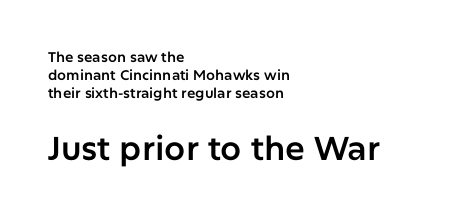
The image shows 33 px sans-serif type, upright; set left-aligned, normal line spacing (1.27x), normal letter spacing, not underlined; the second (bottom) block is 2.36x larger; low stroke contrast and a medium x-height.
